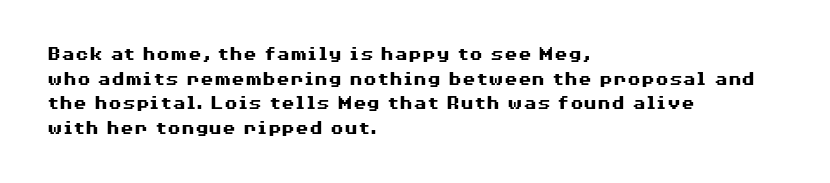
{"italic": "no", "bold": "yes", "underline": "no", "align": "left", "line_spacing_ratio": 1.23, "letter_spacing": "normal", "letter_spacing_em": 0.0, "glyph_px": 20}
